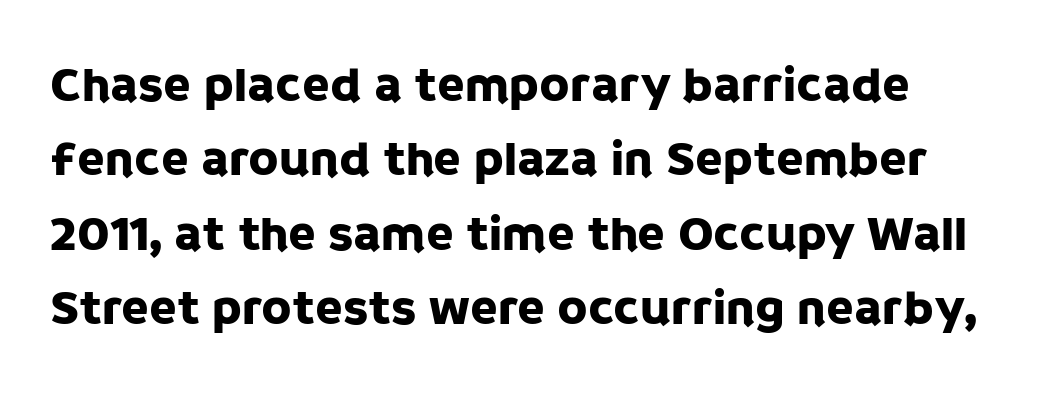
Normally led — the rows are evenly, conventionally spaced. The font's upright variant was chosen for this text. Each letter's strokes conclude bluntly, with no projecting serifs. A typesetter would call this proportional, since set widths differ per character. The passage shown is not underscored anywhere.
